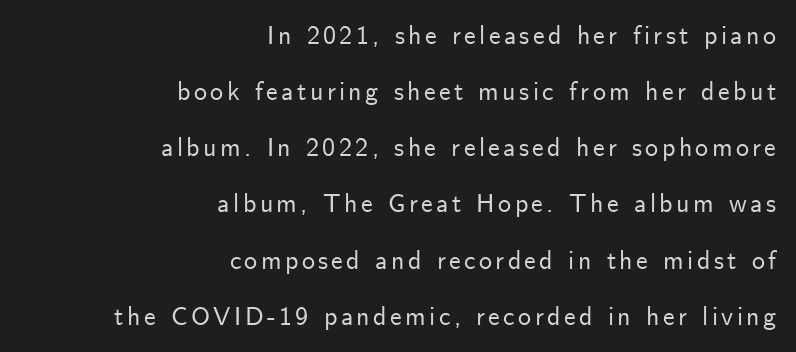
{"italic": "no", "underline": "no", "align": "right", "line_spacing": "loose", "line_spacing_ratio": 2.16, "glyph_px": 26}
